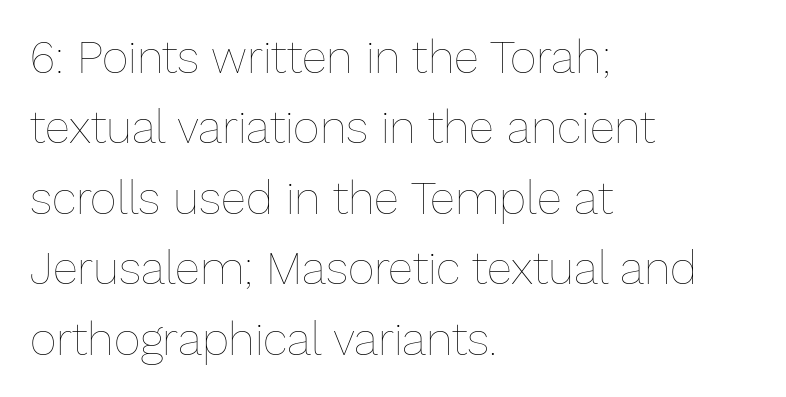
Q: Is the text bold? A: No.
Q: Is the text italic (slanted)? A: No, it is upright.
Q: Is the text underlined? A: No.
Q: How is the paragraph aligned? A: Left-aligned.
Q: Is the spacing between letters normal or unusually wide? A: Normal.
Q: Is the spacing between lines tight, normal or loose? A: Normal.
Q: Width (condensed, normal, or wide)? A: Normal.
Q: Stroke contrast? A: Low.
Q: x-height? A: Medium.
Q: Monospaced? A: No.
